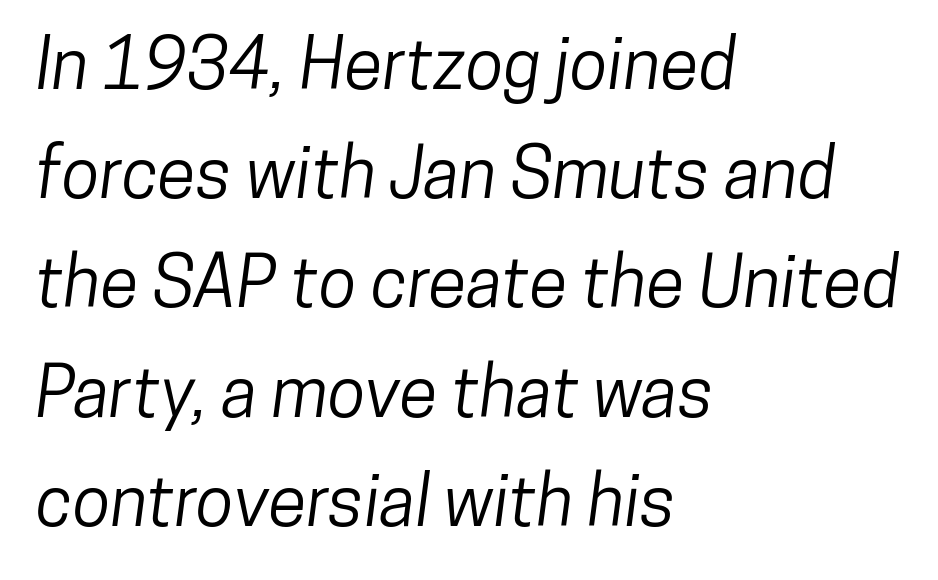
Q: Is the typeface a serif or a sans-serif typeface? A: Sans-serif.
Q: Is the text underlined? A: No.
Q: How is the paragraph aligned? A: Left-aligned.
Q: Is the spacing between letters normal or unusually wide? A: Normal.
Q: Is the spacing between lines tight, normal or loose? A: Normal.
Q: Width (condensed, normal, or wide)? A: Condensed.
Q: Stroke contrast? A: Low.
Q: x-height? A: Medium.
Q: Monospaced? A: No.
